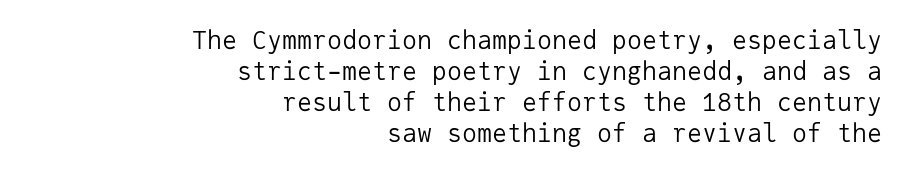
The image shows 25 px text type, upright; set right-aligned, line spacing 1.24x, normal letter spacing, not underlined.
